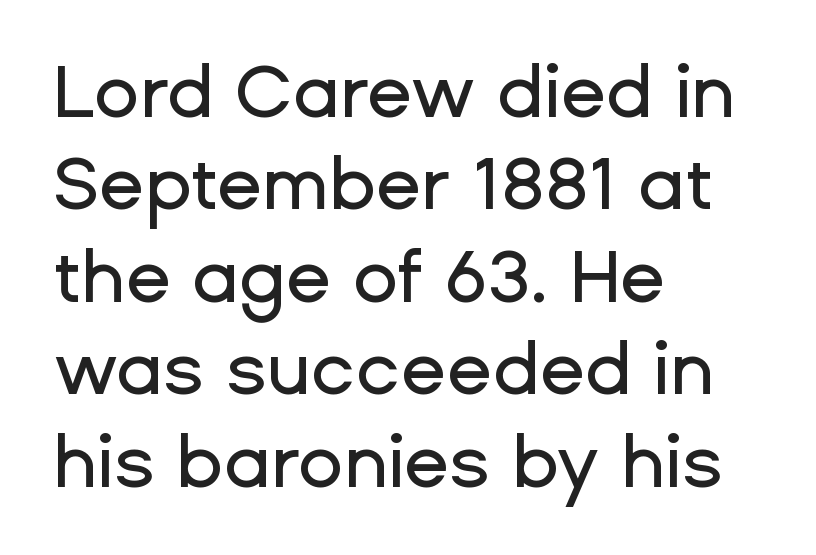
{"serif": "no", "italic": "no", "width": "normal", "stroke_contrast": "low", "x_height": "medium", "monospaced": "no", "underline": "no", "align": "left", "line_spacing": "normal", "line_spacing_ratio": 1.25, "letter_spacing": "normal", "letter_spacing_em": 0.0, "glyph_px": 74}
